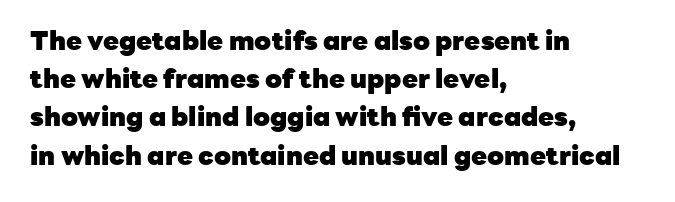
{"italic": "no", "bold": "yes", "underline": "no", "align": "left", "line_spacing": "normal", "line_spacing_ratio": 1.47, "letter_spacing": "normal", "letter_spacing_em": 0.0, "glyph_px": 26}
